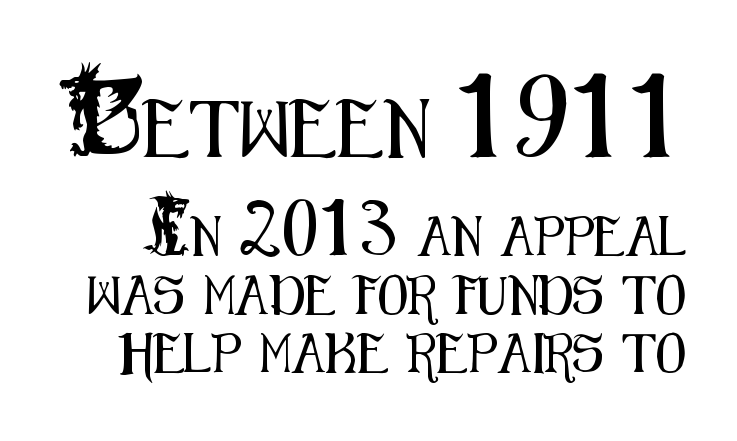
The image shows 58 px condensed sans-serif type, upright; set normal line spacing (1.5x), normal letter spacing, not underlined; the first (top) block is 1.49x larger; medium stroke contrast and a small x-height.
